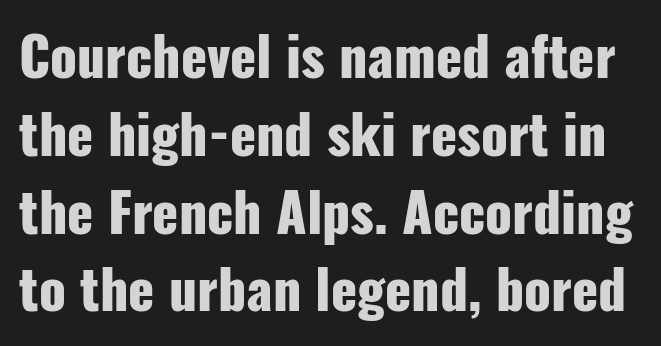
Q: Is the text bold? A: Yes.
Q: Is the text italic (slanted)? A: No, it is upright.
Q: Is the typeface a serif or a sans-serif typeface? A: Sans-serif.
Q: Is the text underlined? A: No.
Q: Is the spacing between letters normal or unusually wide? A: Normal.
Q: Is the spacing between lines tight, normal or loose? A: Normal.
Q: Width (condensed, normal, or wide)? A: Condensed.
Q: Stroke contrast? A: Low.
Q: x-height? A: Medium.
Q: Monospaced? A: No.
